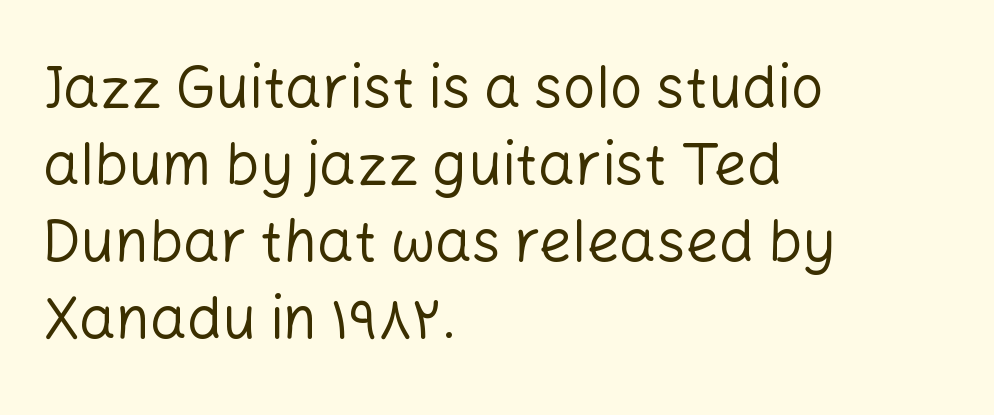
The image shows 58 px regular-weight sans-serif type, upright; set left-aligned, normal line spacing (1.33x), normal letter spacing, not underlined; low stroke contrast and a medium x-height.
